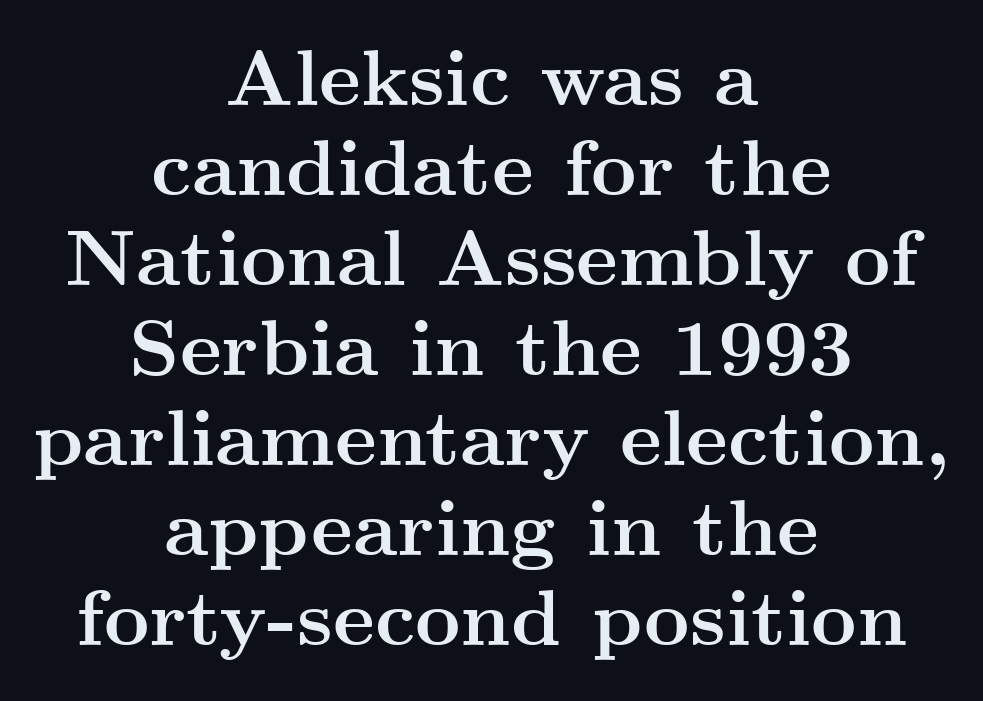
Q: Is the text bold? A: Yes.
Q: Is the text italic (slanted)? A: No, it is upright.
Q: Is the typeface a serif or a sans-serif typeface? A: Serif.
Q: Is the text underlined? A: No.
Q: How is the paragraph aligned? A: Centered.
Q: Is the spacing between letters normal or unusually wide? A: Normal.
Q: Is the spacing between lines tight, normal or loose? A: Tight.
Q: Width (condensed, normal, or wide)? A: Wide.
Q: Stroke contrast? A: Medium.
Q: x-height? A: Small.
Q: Monospaced? A: No.
